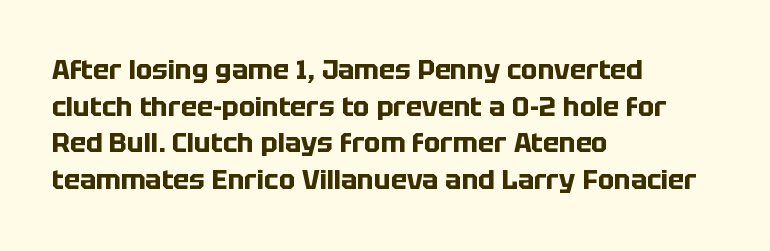
Casual observation: everything's shoved over to the left. Look at the tracking — it's just the regular setting, nothing added. The rendering uses a moderate line-height, typical for paragraphs. Decoration check: the copy has no underline. The face used here has the dense, thick strokes of a bold. The typography opts for an upright posture over an oblique one.
